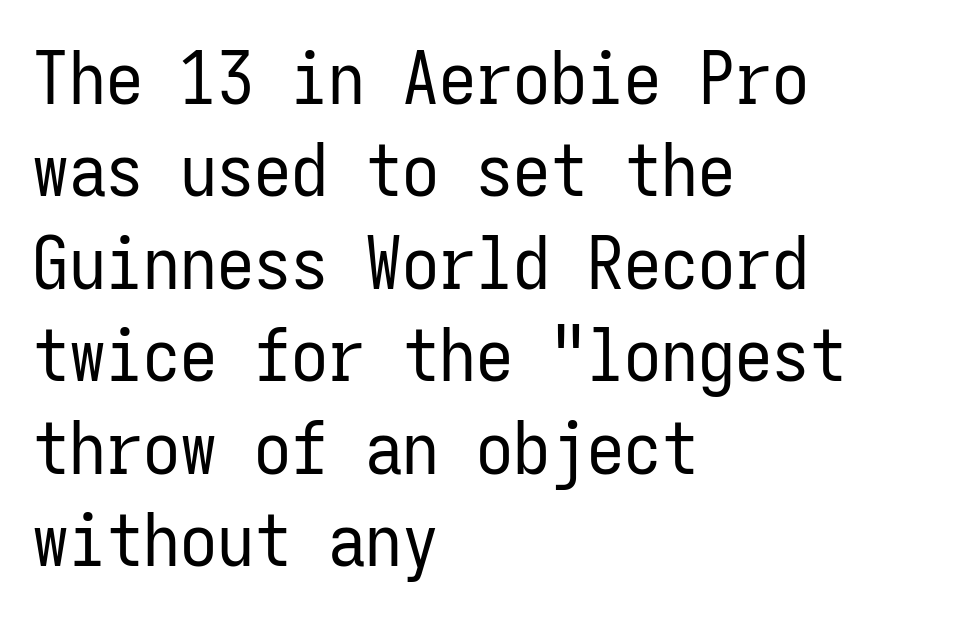
Q: Is the text bold? A: No.
Q: Is the text italic (slanted)? A: No, it is upright.
Q: Is the typeface a serif or a sans-serif typeface? A: Sans-serif.
Q: Is the text underlined? A: No.
Q: How is the paragraph aligned? A: Left-aligned.
Q: Is the spacing between letters normal or unusually wide? A: Normal.
Q: Is the spacing between lines tight, normal or loose? A: Normal.
Q: Width (condensed, normal, or wide)? A: Condensed.
Q: Stroke contrast? A: Low.
Q: x-height? A: Medium.
Q: Monospaced? A: Yes.
